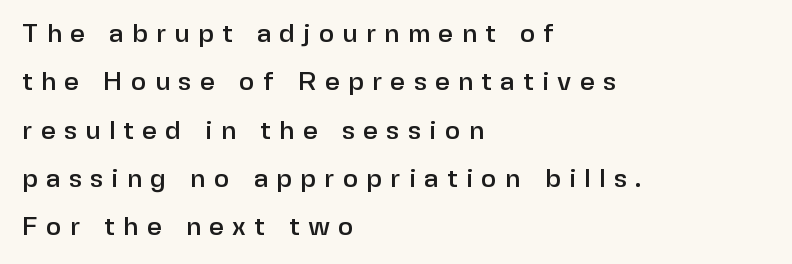
The image shows 26 px text type, upright; set left-aligned, line spacing 1.86x, unusually wide letter spacing (+0.32 em), not underlined.
